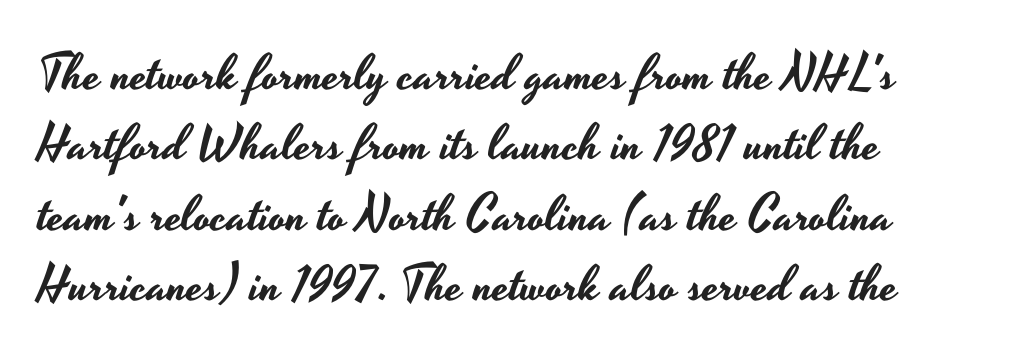
{"serif": "no", "width": "wide", "stroke_contrast": "low", "x_height": "small", "monospaced": "no", "underline": "no", "align": "left", "line_spacing": "normal", "line_spacing_ratio": 1.41, "letter_spacing": "normal", "letter_spacing_em": 0.0, "glyph_px": 50}
